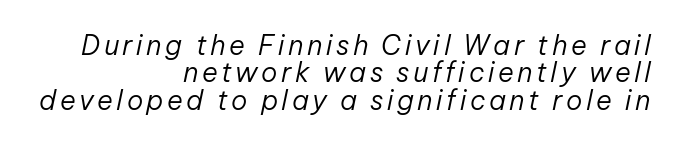
Q: Is the text bold? A: No.
Q: Is the text italic (slanted)? A: Yes, it leans right by about 12 degrees.
Q: Is the text underlined? A: No.
Q: How is the paragraph aligned? A: Right-aligned.
Q: Is the spacing between lines tight, normal or loose? A: Tight.
